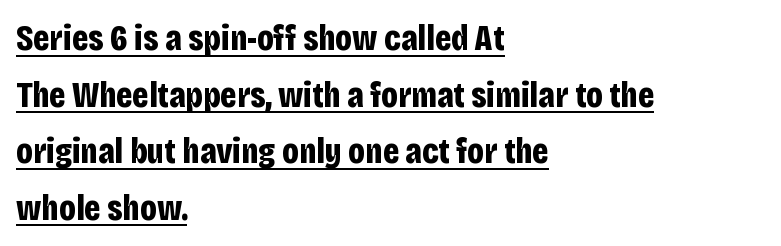
Q: Is the text bold? A: Yes.
Q: Is the text italic (slanted)? A: No, it is upright.
Q: Is the typeface a serif or a sans-serif typeface? A: Sans-serif.
Q: Is the text underlined? A: Yes.
Q: How is the paragraph aligned? A: Left-aligned.
Q: Is the spacing between letters normal or unusually wide? A: Normal.
Q: Is the spacing between lines tight, normal or loose? A: Normal.
Q: Width (condensed, normal, or wide)? A: Condensed.
Q: Stroke contrast? A: Low.
Q: x-height? A: Large.
Q: Monospaced? A: No.
